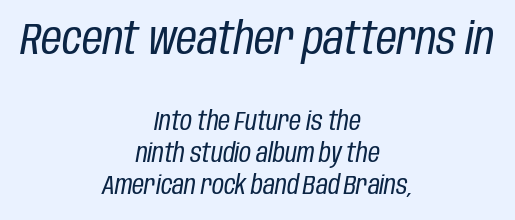
Caption: multi-line text, centered on the measure. Slanted lettering throughout. Note the varied advance widths — an 'i' is clearly narrower than an 'm'. Note: larger setting up top, smaller setting below. Nobody touched the tracking dial on this one.
